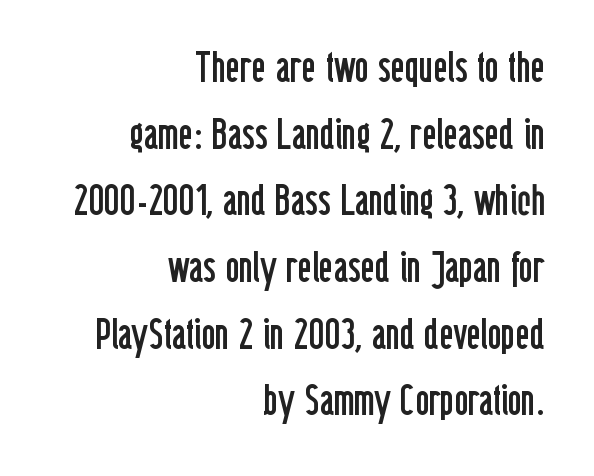
Q: Is the text bold? A: No.
Q: Is the text italic (slanted)? A: No, it is upright.
Q: Is the typeface a serif or a sans-serif typeface? A: Sans-serif.
Q: Is the text underlined? A: No.
Q: How is the paragraph aligned? A: Right-aligned.
Q: Is the spacing between letters normal or unusually wide? A: Normal.
Q: Is the spacing between lines tight, normal or loose? A: Normal.
Q: Width (condensed, normal, or wide)? A: Condensed.
Q: Stroke contrast? A: Low.
Q: x-height? A: Medium.
Q: Monospaced? A: No.
